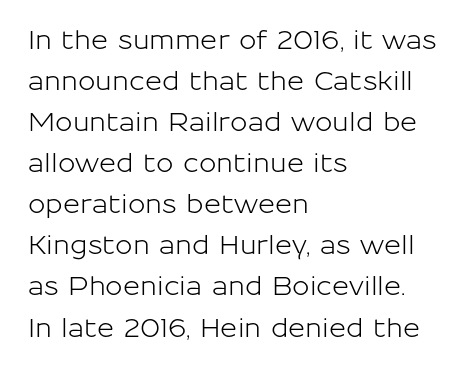
The image shows 26 px text type, upright; set left-aligned, normal line spacing (1.58x), normal letter spacing, not underlined.
